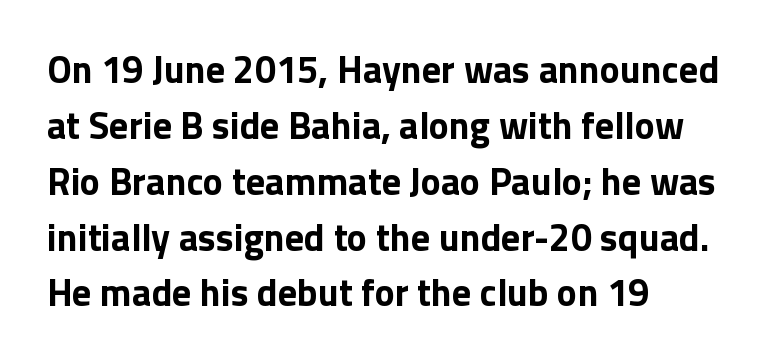
The rows are spaced the way most documents space them. If you drew a line through each stem, it would be perfectly vertical. Nothing unusual about the tracking: characters are spaced as the font intends. Is this a fixed-width face? No — the glyphs have proportional, varying widths.
